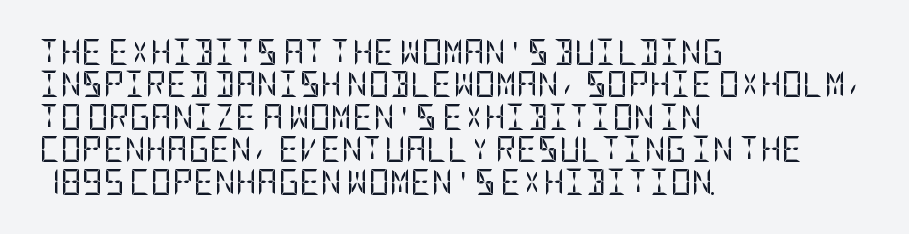
The image shows 26 px text type, upright; set left-aligned, normal line spacing (1.25x), normal letter spacing, not underlined.
